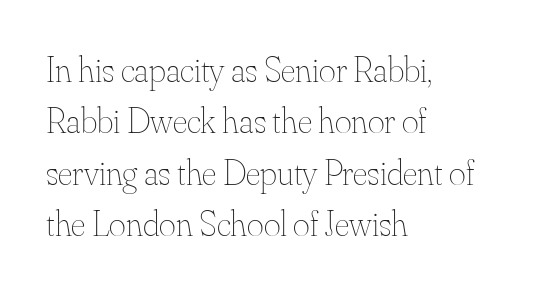
The image shows 36 px thin type, upright; set left-aligned, normal line spacing (1.43x), normal letter spacing, not underlined; medium stroke contrast and a small x-height.
